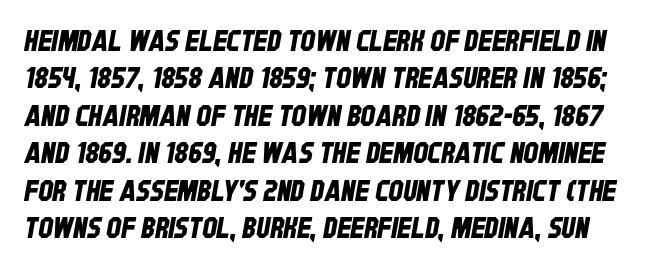
{"serif": "no", "width": "condensed", "stroke_contrast": "low", "x_height": "large", "monospaced": "no", "underline": "no", "line_spacing": "normal", "line_spacing_ratio": 1.29, "letter_spacing": "normal", "letter_spacing_em": 0.0, "glyph_px": 29}
